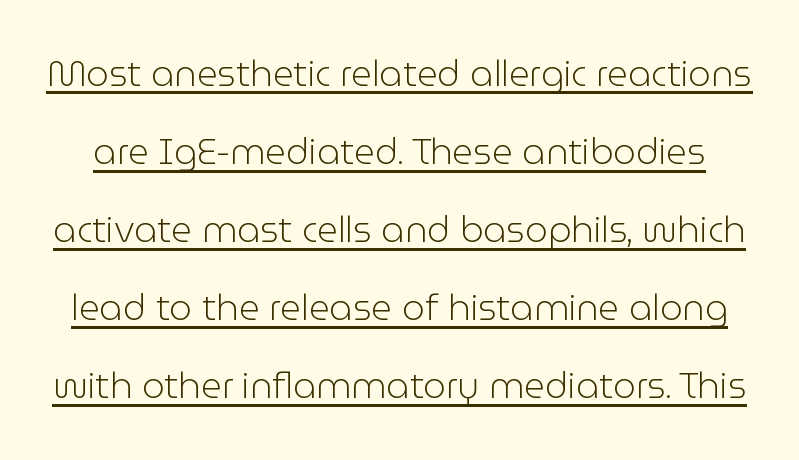
The image shows 36 px light sans-serif type, upright; set loose line spacing (2.17x), normal letter spacing, underlined; low stroke contrast and a medium x-height.
